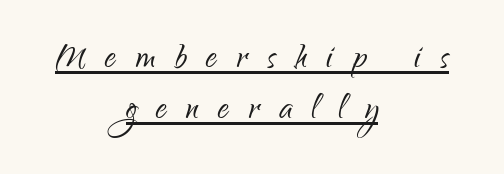
Q: Is the text bold? A: No.
Q: Is the text italic (slanted)? A: Yes.
Q: Is the typeface a serif or a sans-serif typeface? A: Sans-serif.
Q: Is the text underlined? A: Yes.
Q: How is the paragraph aligned? A: Centered.
Q: Is the spacing between letters normal or unusually wide? A: Unusually wide.
Q: Is the spacing between lines tight, normal or loose? A: Tight.
Q: Width (condensed, normal, or wide)? A: Condensed.
Q: Stroke contrast? A: Low.
Q: x-height? A: Small.
Q: Monospaced? A: No.
